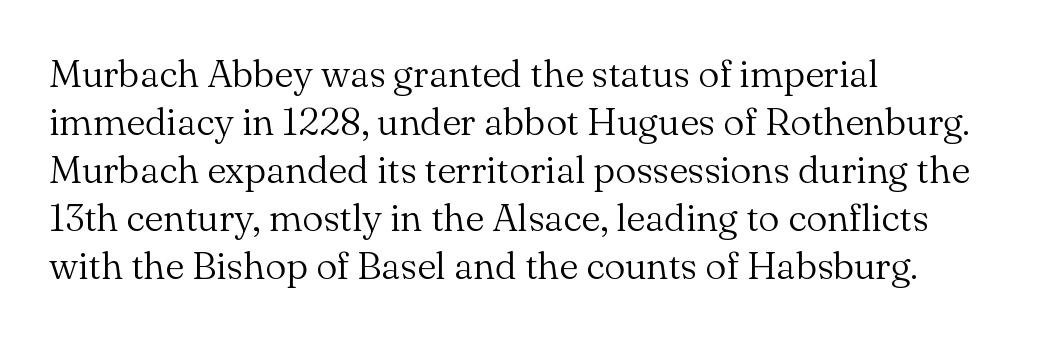
{"serif": "yes", "italic": "no", "bold": "no", "weight": "light", "width": "normal", "stroke_contrast": "medium", "x_height": "small", "monospaced": "no", "underline": "no", "align": "left", "line_spacing": "normal", "line_spacing_ratio": 1.26, "letter_spacing": "normal", "letter_spacing_em": 0.0, "glyph_px": 38}
